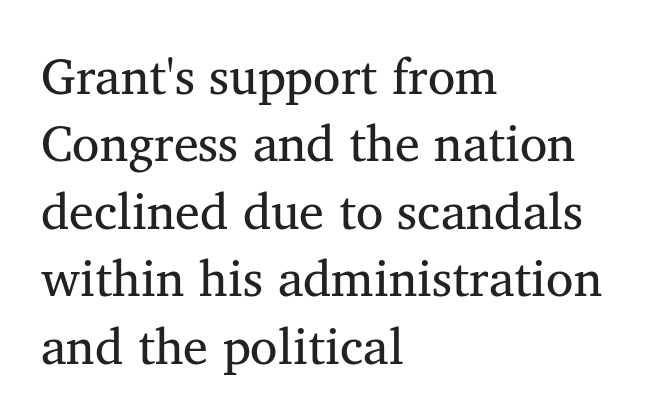
The image shows 50 px regular-weight serif type; set left-aligned, normal line spacing (1.35x), normal letter spacing, not underlined; medium stroke contrast and a medium x-height.
